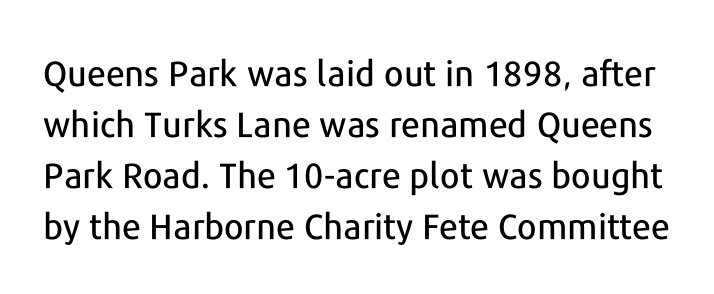
Q: Is the text italic (slanted)? A: No, it is upright.
Q: Is the typeface a serif or a sans-serif typeface? A: Sans-serif.
Q: Is the text underlined? A: No.
Q: Is the spacing between letters normal or unusually wide? A: Normal.
Q: Is the spacing between lines tight, normal or loose? A: Normal.
Q: Width (condensed, normal, or wide)? A: Normal.
Q: Stroke contrast? A: Low.
Q: x-height? A: Medium.
Q: Monospaced? A: No.
